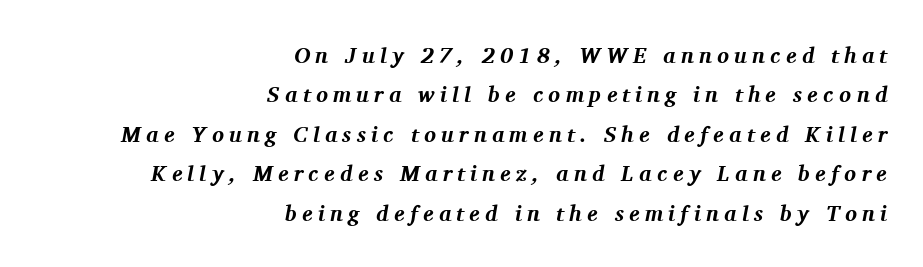
The image shows 22 px bold type, italic (leaning right); set right-aligned, line spacing 1.79x, unusually wide letter spacing (+0.24 em), not underlined.
